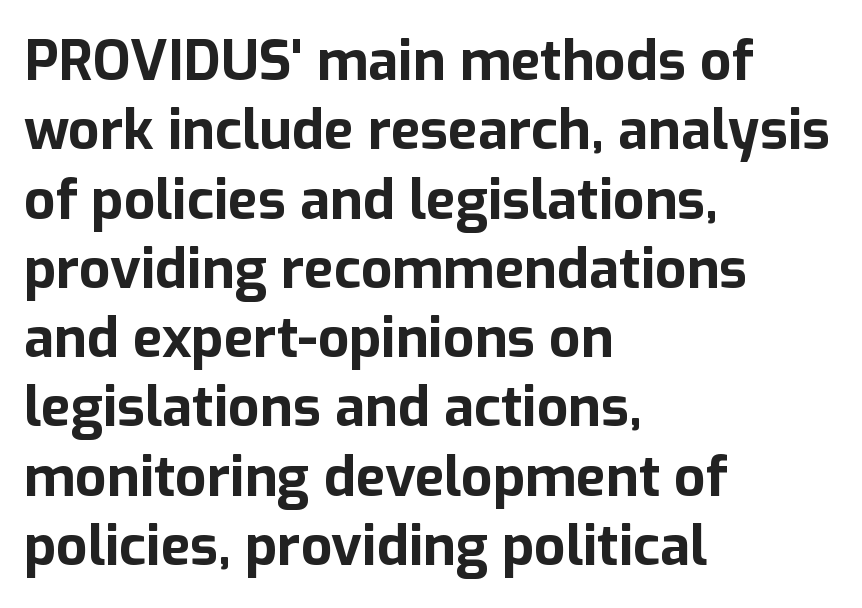
Q: Is the text bold? A: Yes.
Q: Is the text italic (slanted)? A: No, it is upright.
Q: Is the typeface a serif or a sans-serif typeface? A: Sans-serif.
Q: Is the text underlined? A: No.
Q: How is the paragraph aligned? A: Left-aligned.
Q: Is the spacing between letters normal or unusually wide? A: Normal.
Q: Is the spacing between lines tight, normal or loose? A: Normal.
Q: Width (condensed, normal, or wide)? A: Normal.
Q: Stroke contrast? A: Low.
Q: x-height? A: Medium.
Q: Monospaced? A: No.
